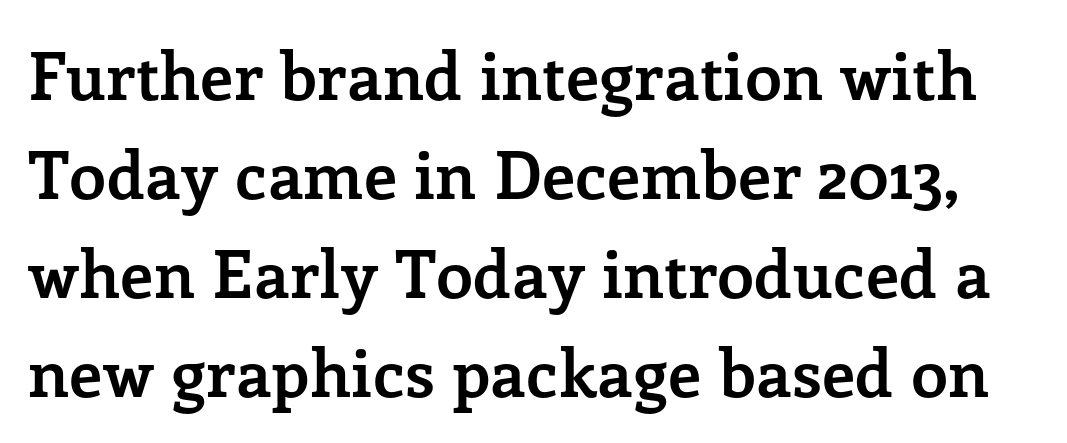
Does the leading feel generous? No, just average. Bare-footed words on every line. Each letter keeps its own natural width here, so spacing adapts to shape. This sample uses an upright cut, with every glyph sitting square on the baseline. The letters carry serifs — small finishing strokes at the ends of their stems.
